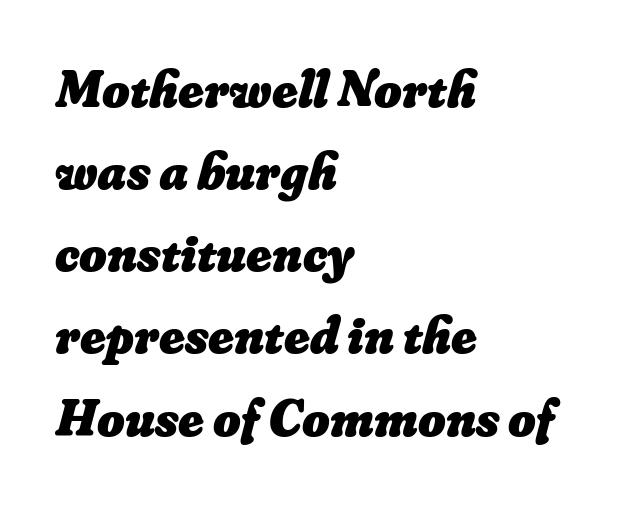
The image shows 53 px heavy type; set left-aligned, normal line spacing (1.55x), normal letter spacing, not underlined; low stroke contrast and a small x-height.
